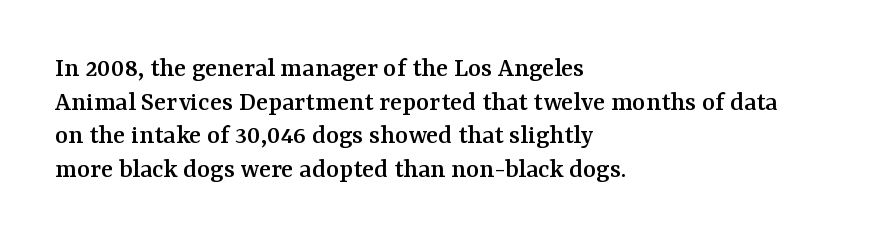
Note the varied advance widths — an 'i' is clearly narrower than an 'm'. A serif font was chosen for this passage. The axis of the letterforms is exactly vertical. Honestly, the letter spacing is just normal — you wouldn't notice it. Layout note: lines flush left. The gap between lines stays unmarked.
